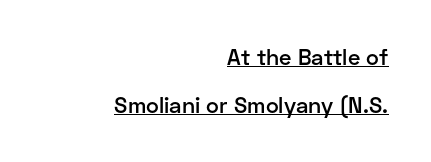
Q: Is the text bold? A: Semi-bold.
Q: Is the text italic (slanted)? A: No, it is upright.
Q: Is the text underlined? A: Yes.
Q: How is the paragraph aligned? A: Right-aligned.
Q: Is the spacing between letters normal or unusually wide? A: Normal.
Q: Is the spacing between lines tight, normal or loose? A: Loose.
